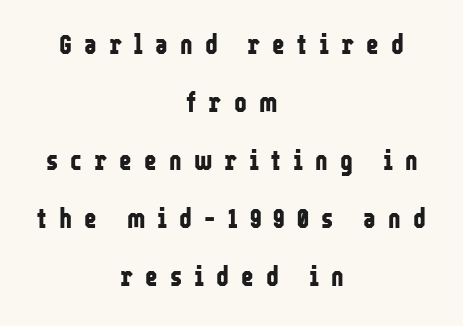
The typesetter chose a symmetrical, centered arrangement here. Pretty heavy lettering here — definitely bold. The designer dialed line spacing up above the default. Here the glyphs are tracked loosely, breaking word shapes into spaced letters. The letters stand upright; this is a roman face. The strip under each line holds only bare page.
